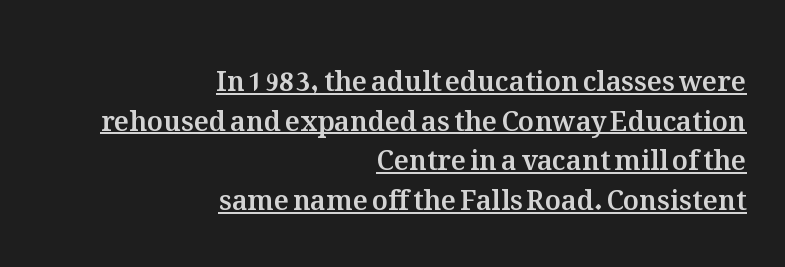
{"italic": "no", "underline": "yes", "align": "right", "line_spacing": "normal", "line_spacing_ratio": 1.47, "letter_spacing": "normal", "letter_spacing_em": 0.0, "glyph_px": 27}
